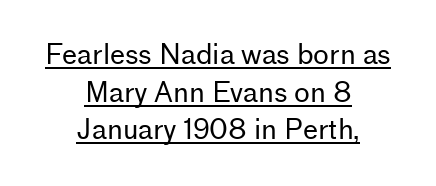
The image shows 27 px text type, upright; set centered, normal line spacing (1.39x), normal letter spacing, underlined.
